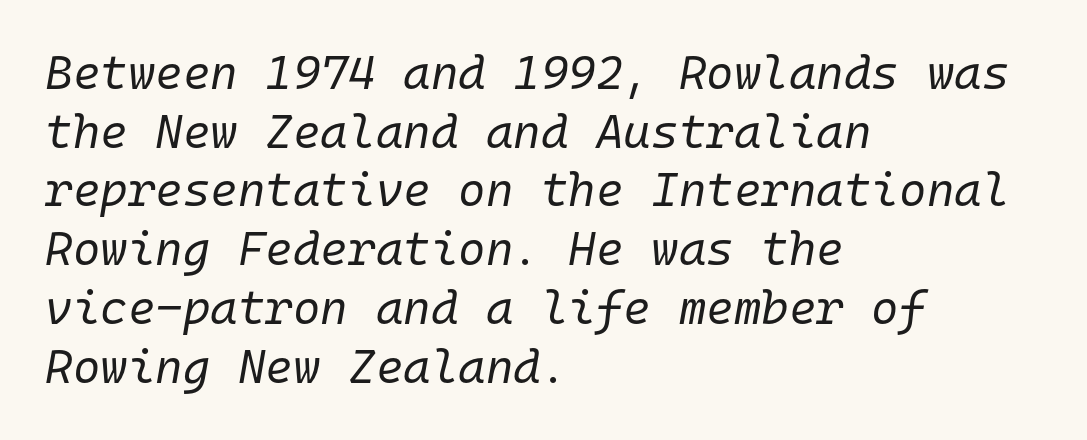
The image shows 47 px regular-weight type, italic (leaning right), monospaced; set left-aligned, normal line spacing (1.25x), normal letter spacing, not underlined; low stroke contrast and a medium x-height.
